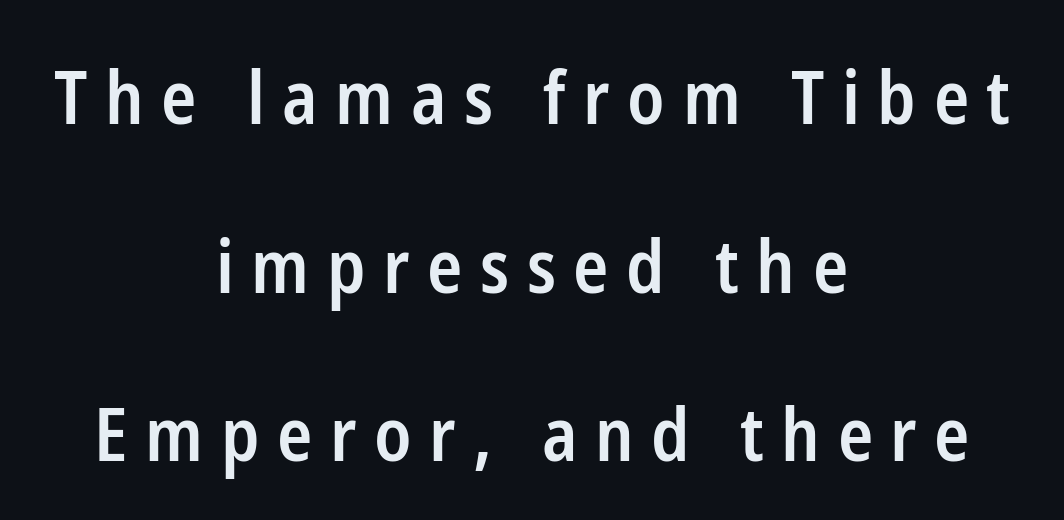
{"serif": "no", "italic": "no", "bold": "semi", "weight": "semibold", "width": "condensed", "stroke_contrast": "low", "x_height": "medium", "monospaced": "no", "underline": "no", "align": "center", "line_spacing": "loose", "line_spacing_ratio": 2.31, "letter_spacing": "wide", "letter_spacing_em": 0.24, "glyph_px": 73}
